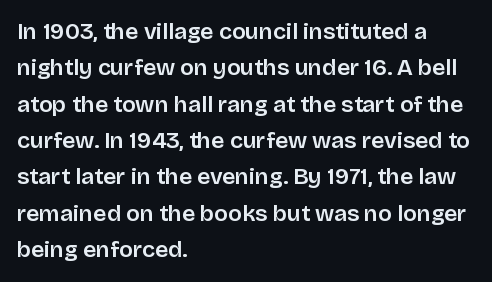
The image shows 23 px text type, upright; set left-aligned, normal line spacing (1.58x), normal letter spacing, not underlined.
